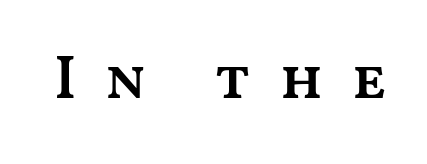
Do the letters lean? They stand straight. Is the type bold? Partly — it's a semibold, heavier than regular but not fully bold. The tracking reads as deliberately expanded to a designer's eye. A typesetter would call this proportional, since set widths differ per character. Beneath every word, the page is bare.
